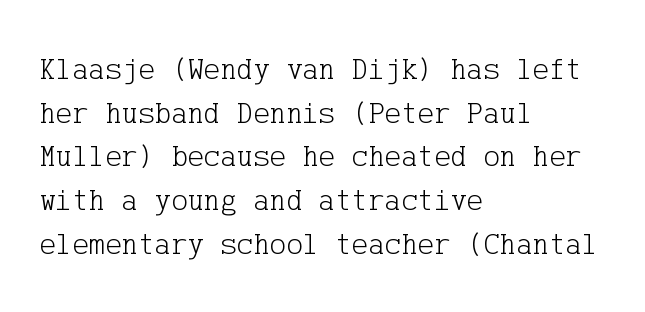
The typesetter chose a ragged-right arrangement here. Just letters on the line, the space beneath them empty. The letters stand straight up with perfectly vertical stems. The font sits on the lighter half of the weight spectrum, regular included.
